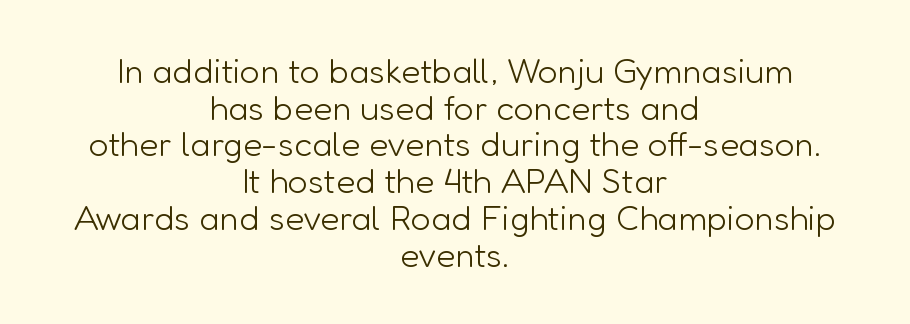
{"serif": "no", "italic": "no", "bold": "no", "weight": "light", "width": "normal", "stroke_contrast": "low", "x_height": "medium", "monospaced": "no", "underline": "no", "align": "center", "line_spacing": "tight", "line_spacing_ratio": 1.05, "letter_spacing": "normal", "letter_spacing_em": 0.0, "glyph_px": 35}
